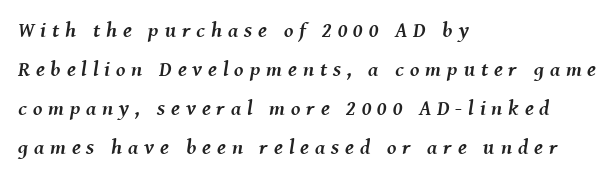
The image shows 21 px bold type, italic (leaning right); set left-aligned, line spacing 1.86x, unusually wide letter spacing (+0.28 em), not underlined.
